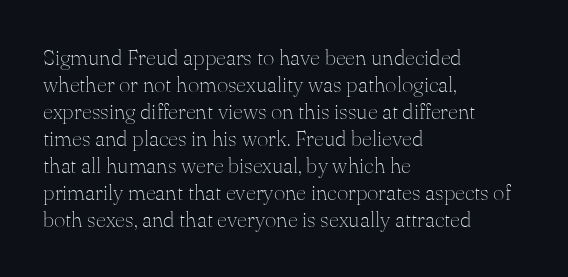
Q: Is the text bold? A: No.
Q: Is the text italic (slanted)? A: No, it is upright.
Q: Is the text underlined? A: No.
Q: How is the paragraph aligned? A: Left-aligned.
Q: Is the spacing between letters normal or unusually wide? A: Normal.
